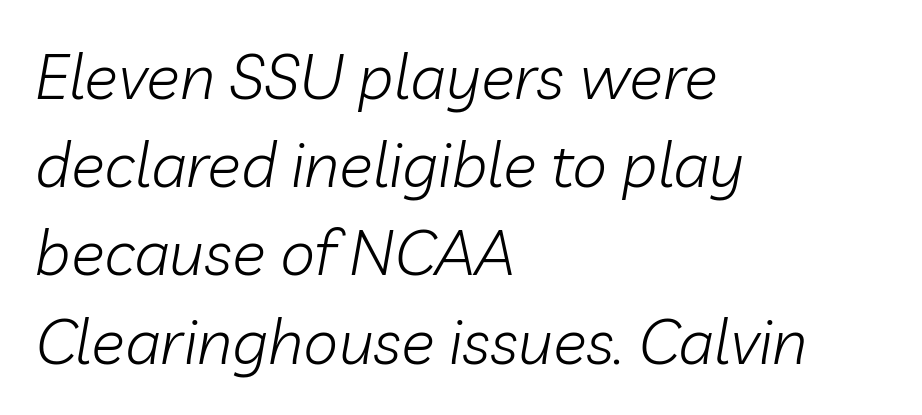
{"italic": "yes", "lean": "right", "slant_degrees": 10, "bold": "no", "weight": "light", "width": "normal", "stroke_contrast": "low", "x_height": "medium", "monospaced": "no", "underline": "no", "align": "left", "line_spacing": "normal", "line_spacing_ratio": 1.4, "letter_spacing": "normal", "letter_spacing_em": 0.0, "glyph_px": 63}
